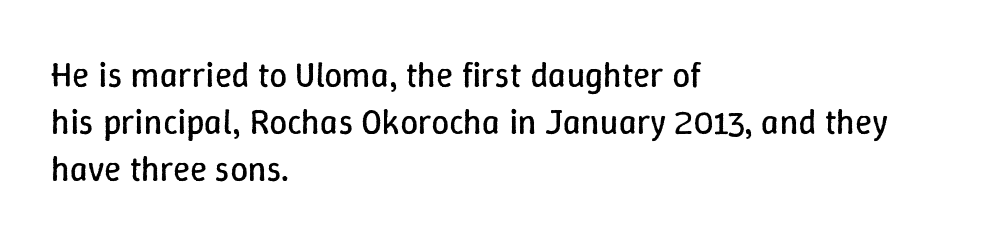
Stems here are at most as thick as an everyday book face. Teacher's note: observe the even left margin — that is flush-left alignment. The glyphs are unaccompanied by any horizontal stroke below them. The font's upright variant was chosen for this text. Compared with typical body copy, the letter spacing here is the same. Proportional: the letters do not fall into vertical columns.
